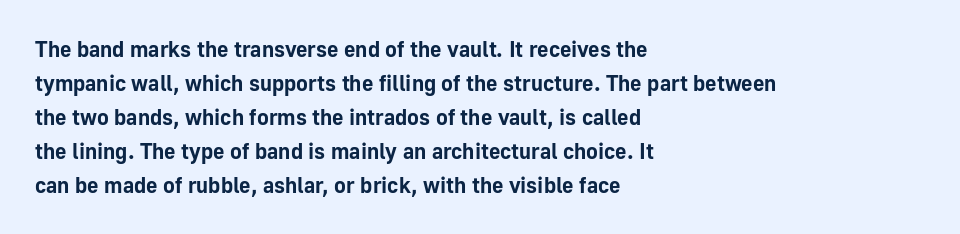
The image shows 22 px bold type, upright; set left-aligned, normal line spacing (1.55x), normal letter spacing, not underlined.
